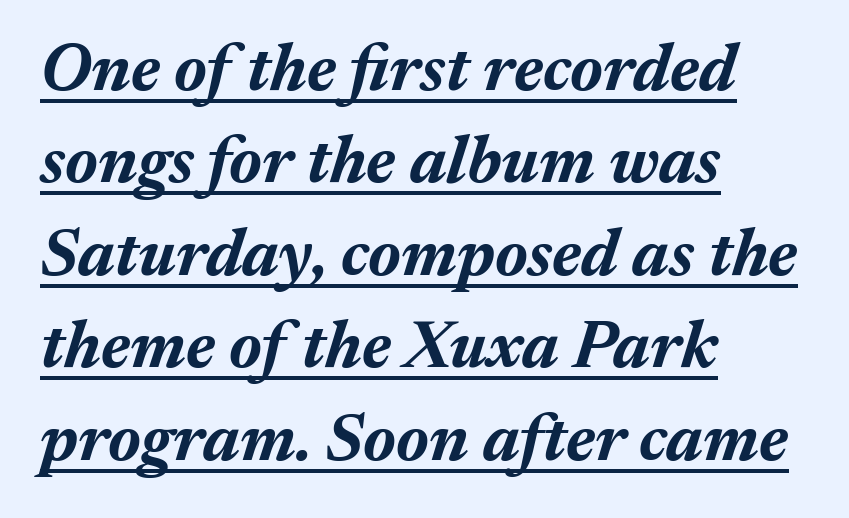
Regarding leading, the lines here are spaced in the standard way. The text block is weighted toward the left margin, trailing off unevenly rightward. The face used here is proportionally spaced, like ordinary book or web type. Slanted lettering throughout. Has an underline been added? It has. Short note: letters normally spaced.
